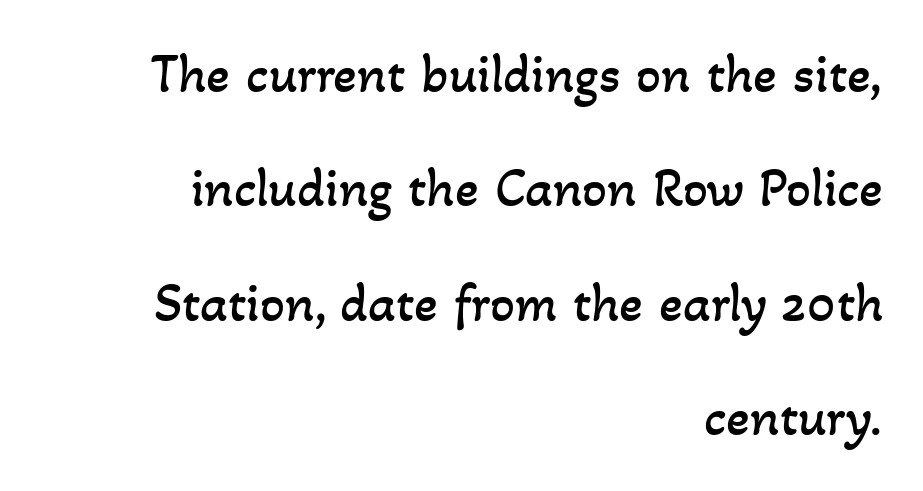
Q: Is the text bold? A: No.
Q: Is the text underlined? A: No.
Q: How is the paragraph aligned? A: Right-aligned.
Q: Is the spacing between letters normal or unusually wide? A: Normal.
Q: Is the spacing between lines tight, normal or loose? A: Loose.
Q: Width (condensed, normal, or wide)? A: Normal.
Q: Stroke contrast? A: Low.
Q: x-height? A: Small.
Q: Monospaced? A: No.
